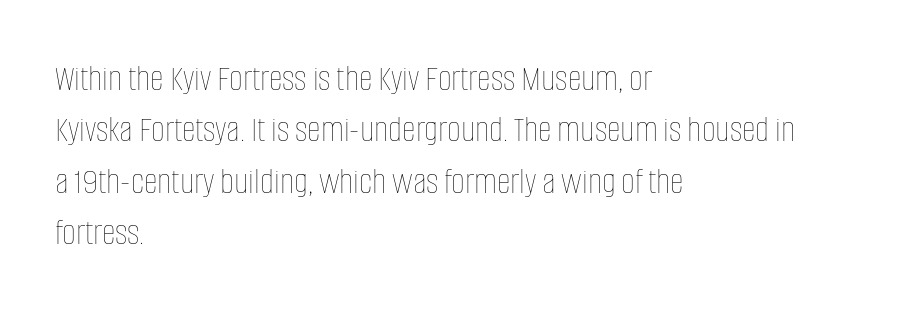
Q: Is the text bold? A: No.
Q: Is the text italic (slanted)? A: No, it is upright.
Q: Is the text underlined? A: No.
Q: How is the paragraph aligned? A: Left-aligned.
Q: Is the spacing between letters normal or unusually wide? A: Normal.
Q: Is the spacing between lines tight, normal or loose? A: Normal.
Q: Width (condensed, normal, or wide)? A: Condensed.
Q: Stroke contrast? A: Low.
Q: x-height? A: Large.
Q: Monospaced? A: No.
